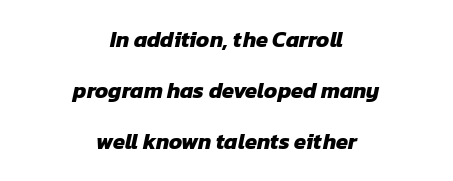
The image shows 22 px bold type; set centered, loose line spacing (2.32x), normal letter spacing, not underlined.
